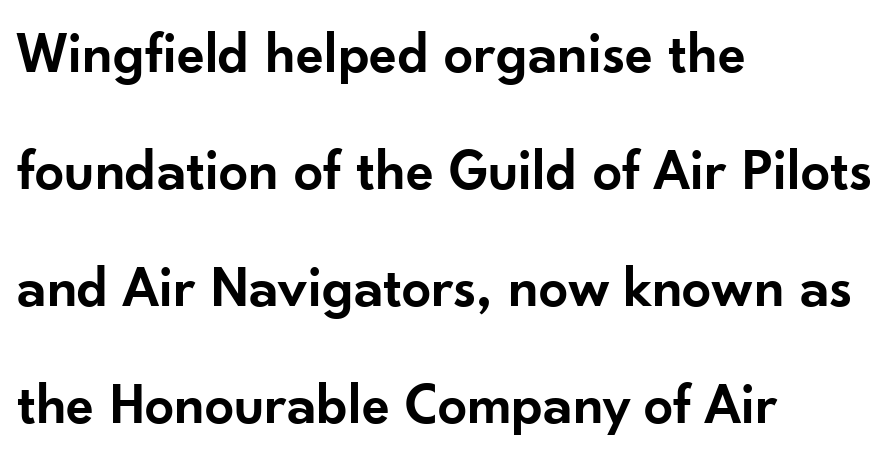
{"serif": "no", "italic": "no", "bold": "semi", "weight": "semibold", "width": "normal", "stroke_contrast": "low", "x_height": "small", "monospaced": "no", "underline": "no", "align": "left", "line_spacing": "loose", "line_spacing_ratio": 2.02, "letter_spacing": "normal", "letter_spacing_em": 0.0, "glyph_px": 58}
